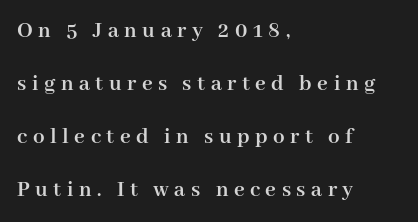
Every character sits straight up, as roman type does. Characters follow at a spacing far wider than the type designer built in. Any mark beneath the type? The region is blank. Widely set lines give the paragraph a tall, airy silhouette.
